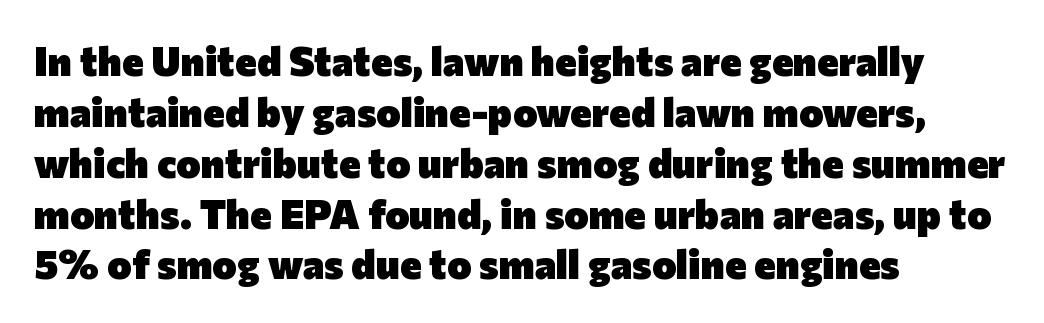
The image shows 41 px heavy sans-serif type, upright; set left-aligned, line spacing 1.24x, normal letter spacing, not underlined; low stroke contrast and a medium x-height.
